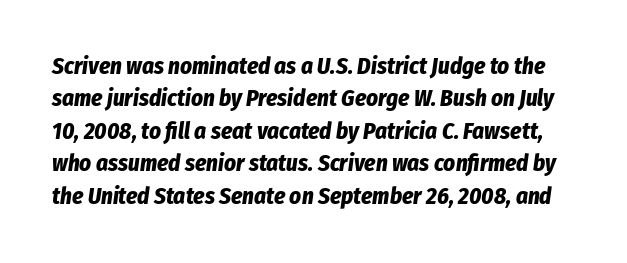
Q: Is the text bold? A: Yes.
Q: Is the text italic (slanted)? A: Yes, it leans right by about 8 degrees.
Q: Is the text underlined? A: No.
Q: Is the spacing between letters normal or unusually wide? A: Normal.
Q: Is the spacing between lines tight, normal or loose? A: Normal.
